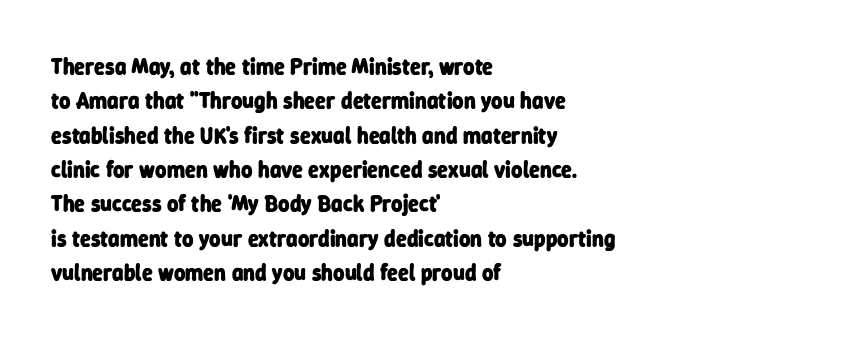
The image shows 22 px bold type; set left-aligned, normal line spacing (1.56x), normal letter spacing, not underlined.
